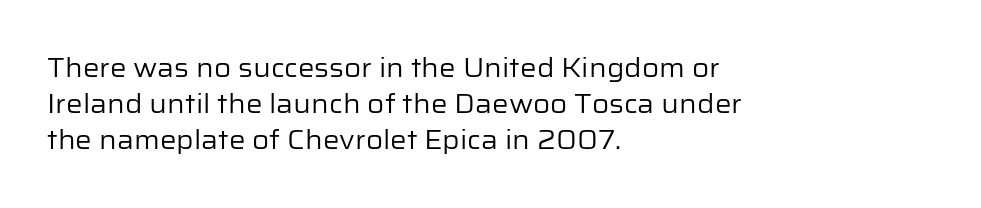
{"italic": "no", "bold": "no", "underline": "no", "align": "left", "line_spacing": "normal", "line_spacing_ratio": 1.38, "letter_spacing": "normal", "letter_spacing_em": 0.0, "glyph_px": 26}
